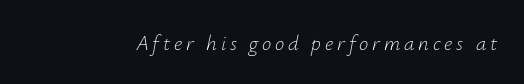
{"italic": "yes", "lean": "right", "slant_degrees": 12, "bold": "no", "underline": "no", "glyph_px": 21}
